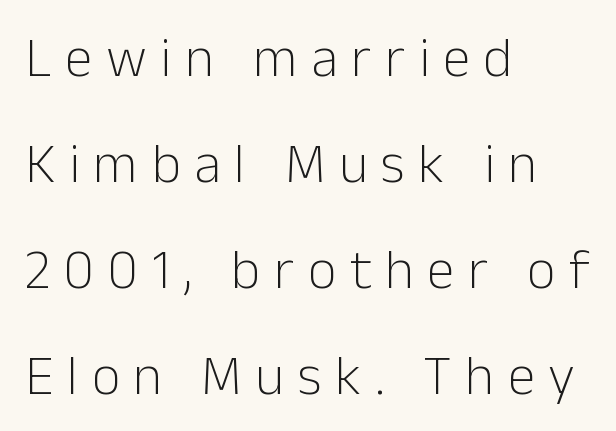
{"serif": "no", "italic": "no", "bold": "no", "weight": "light", "width": "normal", "stroke_contrast": "low", "x_height": "medium", "monospaced": "no", "underline": "no", "align": "left", "line_spacing_ratio": 1.89, "letter_spacing": "wide", "letter_spacing_em": 0.24, "glyph_px": 56}
